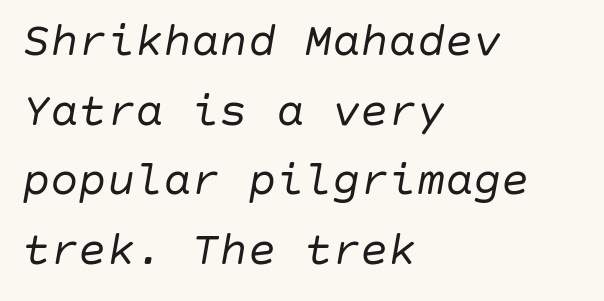
The lines sit at an ordinary, default distance from one another. The face looks like a standard text weight, possibly lighter. Each line starts at the same left margin while the right side varies. Emphasis-style slanted type is in use. Quick note: underline off. Each word holds together tightly as a unit, with standard inter-letter gaps.
